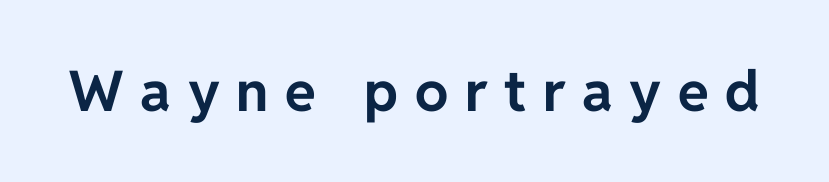
Q: Is the text bold? A: Yes.
Q: Is the text italic (slanted)? A: No, it is upright.
Q: Is the typeface a serif or a sans-serif typeface? A: Sans-serif.
Q: Is the text underlined? A: No.
Q: Is the spacing between letters normal or unusually wide? A: Unusually wide.
Q: Width (condensed, normal, or wide)? A: Normal.
Q: Stroke contrast? A: Low.
Q: x-height? A: Medium.
Q: Monospaced? A: No.
